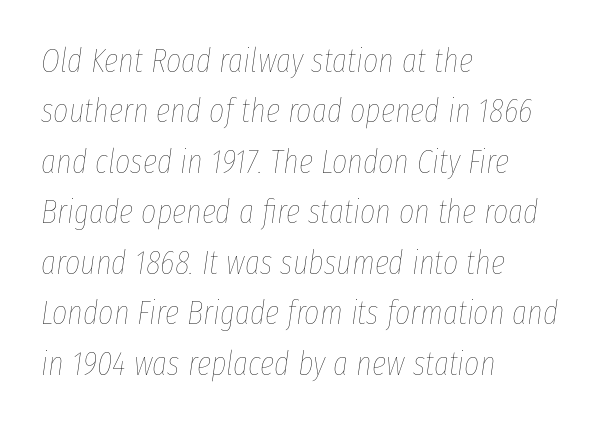
Vertically, the passage feels balanced, rows spaced as you'd expect. This sample uses an oblique cut, with every glyph tilted off the vertical. Summary of weight: not heavy and not bold. Here the designer chose a conventional face with non-uniform glyph widths. Which margin do the lines hug? The left one — the right edge is uneven. Each word holds together tightly as a unit, with standard inter-letter gaps.
